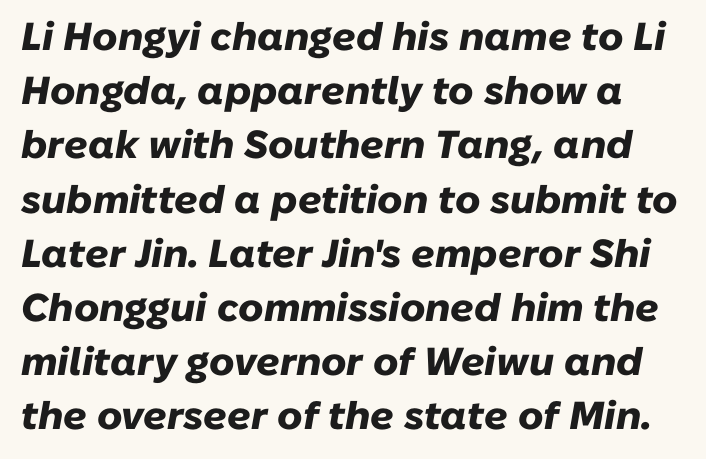
The image shows 39 px heavy type, italic (leaning right); set normal line spacing (1.39x), normal letter spacing, not underlined; low stroke contrast and a medium x-height.
